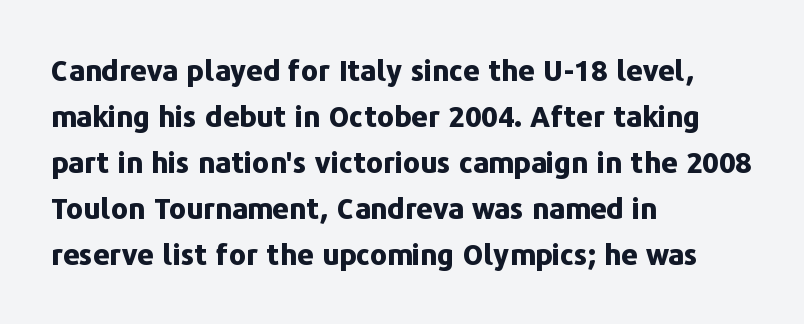
{"serif": "no", "italic": "no", "bold": "yes", "weight": "bold", "width": "normal", "stroke_contrast": "low", "x_height": "medium", "monospaced": "no", "underline": "no", "align": "left", "line_spacing": "normal", "line_spacing_ratio": 1.59, "letter_spacing": "normal", "letter_spacing_em": 0.0, "glyph_px": 29}
